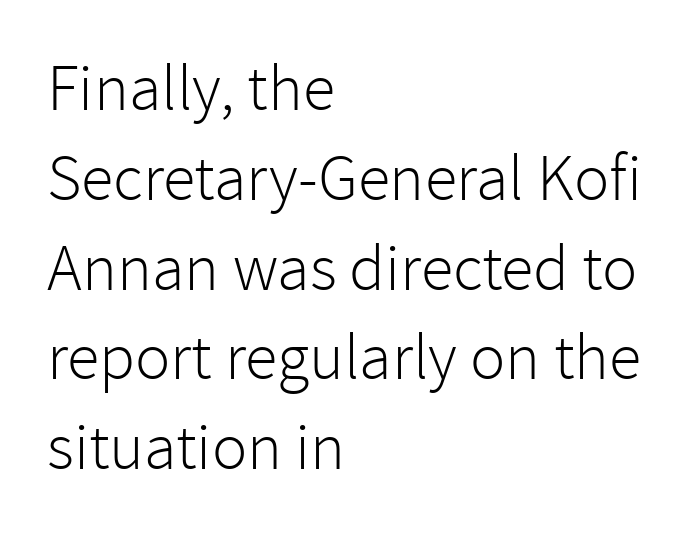
The rendering uses natural spacing where letterforms have individual widths. This rendering features lettering with no underline. Teacher's note: observe the even left margin — that is flush-left alignment. The axis of the letterforms is exactly vertical.
